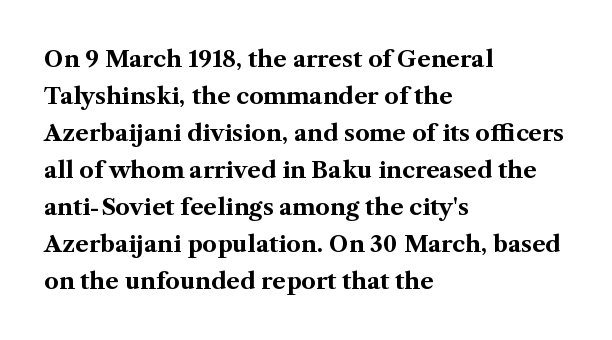
Q: Is the text bold? A: Yes.
Q: Is the text italic (slanted)? A: No, it is upright.
Q: Is the text underlined? A: No.
Q: How is the paragraph aligned? A: Left-aligned.
Q: Is the spacing between letters normal or unusually wide? A: Normal.
Q: Is the spacing between lines tight, normal or loose? A: Normal.
